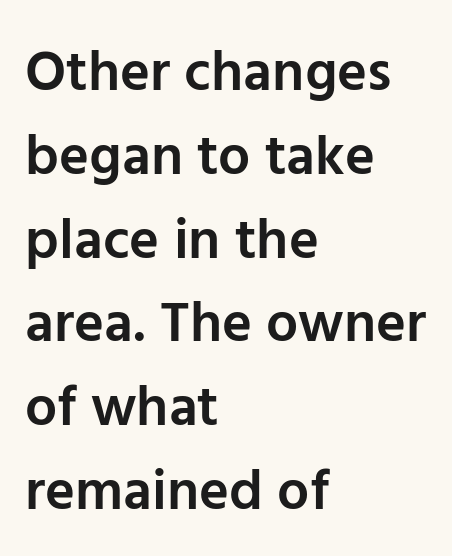
The image shows 57 px semibold sans-serif type, upright; set left-aligned, normal line spacing (1.47x), normal letter spacing, not underlined; low stroke contrast and a medium x-height.
